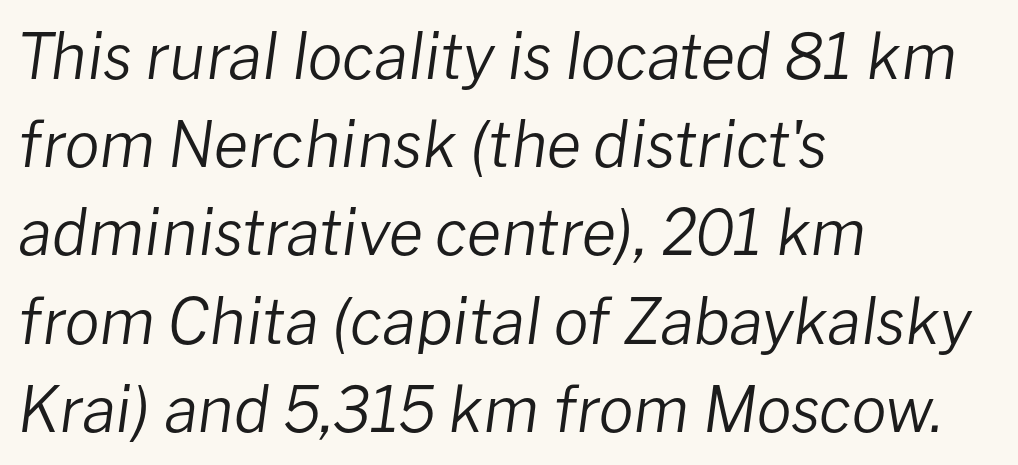
{"italic": "yes", "lean": "right", "slant_degrees": 8, "bold": "no", "weight": "regular", "width": "normal", "stroke_contrast": "low", "x_height": "medium", "monospaced": "no", "underline": "no", "align": "left", "line_spacing": "normal", "line_spacing_ratio": 1.4, "letter_spacing": "normal", "letter_spacing_em": 0.0, "glyph_px": 63}
